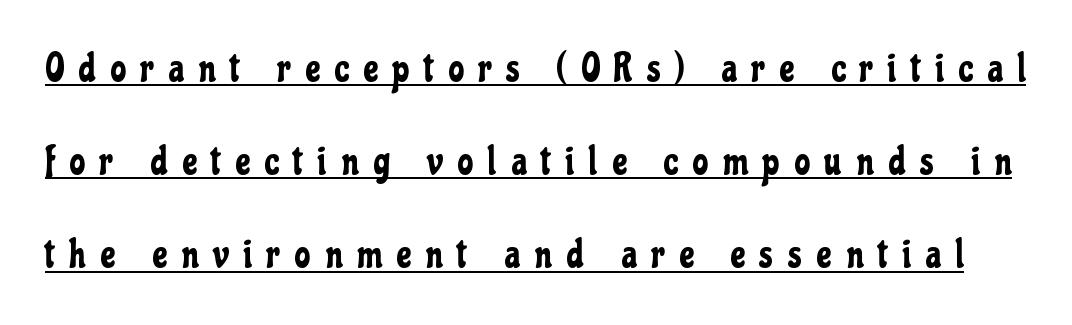
The image shows 39 px condensed sans-serif type, upright; set loose line spacing (2.39x), unusually wide letter spacing (+0.38 em), underlined; low stroke contrast and a medium x-height.
